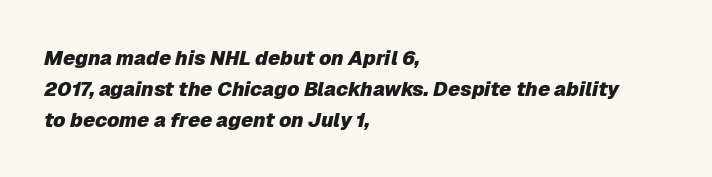
{"italic": "yes", "lean": "right", "slant_degrees": 12, "bold": "yes", "underline": "no", "align": "left", "line_spacing": "normal", "line_spacing_ratio": 1.54, "letter_spacing": "normal", "letter_spacing_em": 0.0, "glyph_px": 20}
